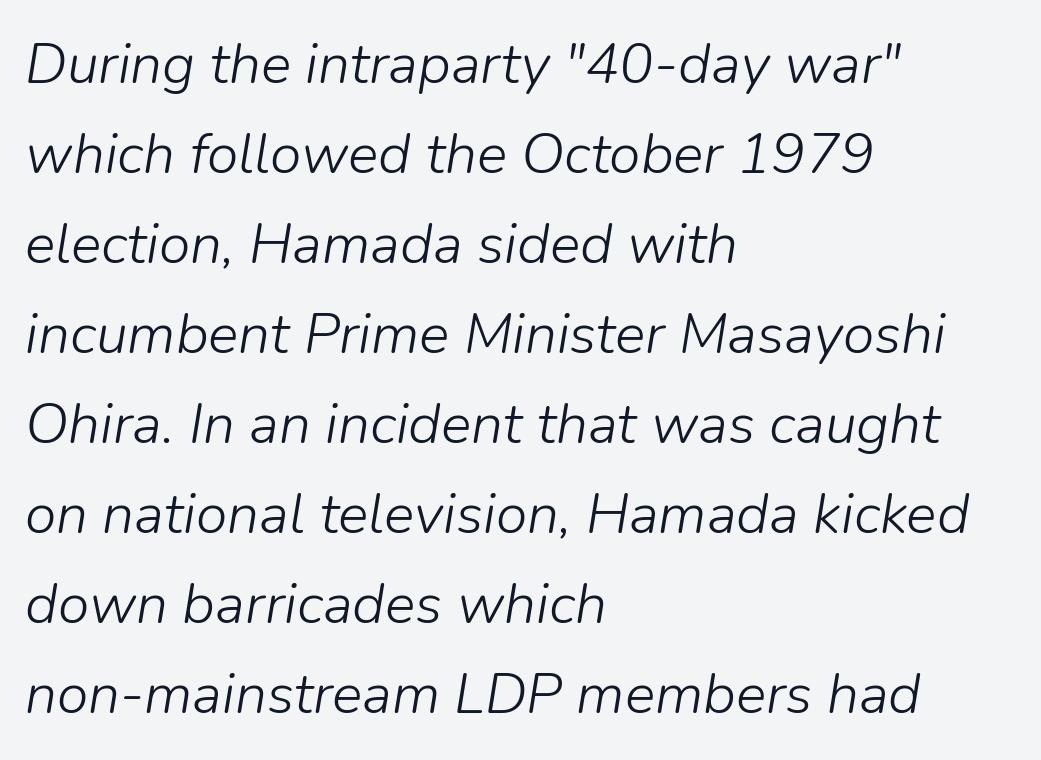
The letterforms sit shoulder to shoulder at normal distance. An italicized treatment has been applied to the whole sample. Descender tails drop into unmarked territory. Visually the block forms a straight wall on the left and a jagged coastline on the right. The characters are drawn with everyday or finer stroke widths. Honestly, the row spacing looks completely unremarkable.
